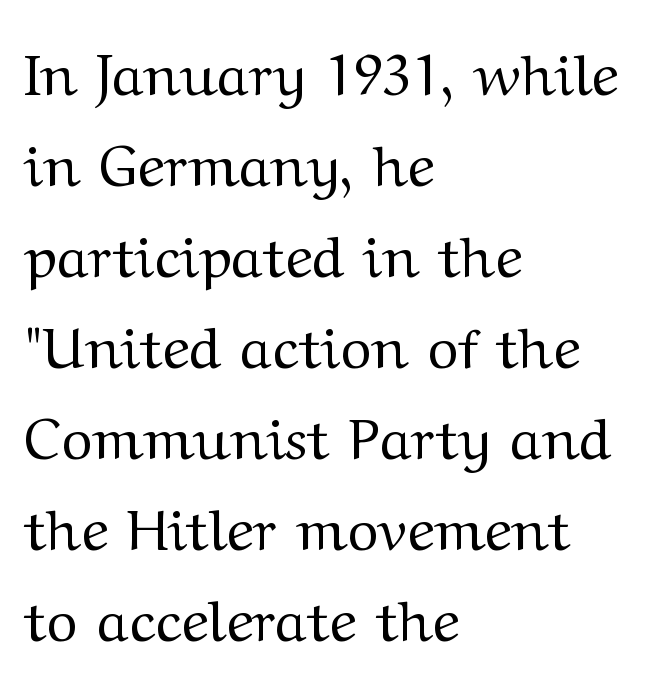
Letters rest on an invisible, unmarked baseline. The typesetting does not lean heavy: it is not bold. Small tapered or slab feet sit at the stroke ends, so this counts as serif. This rendering uses left alignment, leaving the right contour irregular.
